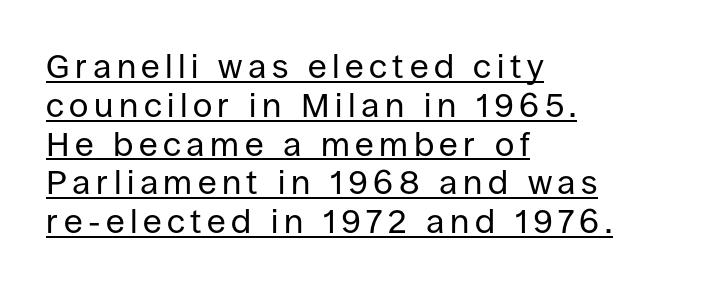
Q: Is the text bold? A: No.
Q: Is the text italic (slanted)? A: No, it is upright.
Q: Is the typeface a serif or a sans-serif typeface? A: Sans-serif.
Q: Is the text underlined? A: Yes.
Q: How is the paragraph aligned? A: Left-aligned.
Q: Is the spacing between lines tight, normal or loose? A: Tight.
Q: Width (condensed, normal, or wide)? A: Normal.
Q: Stroke contrast? A: Low.
Q: x-height? A: Large.
Q: Monospaced? A: No.
